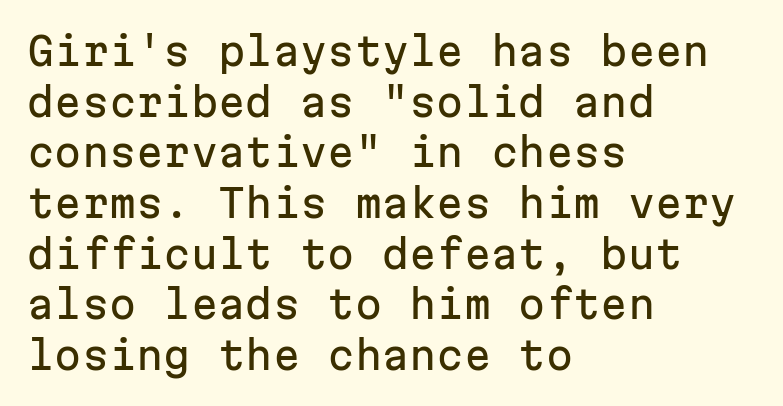
{"serif": "no", "italic": "no", "width": "normal", "stroke_contrast": "low", "x_height": "medium", "monospaced": "yes", "underline": "no", "align": "left", "line_spacing": "normal", "line_spacing_ratio": 1.3, "letter_spacing": "normal", "letter_spacing_em": 0.0, "glyph_px": 39}
